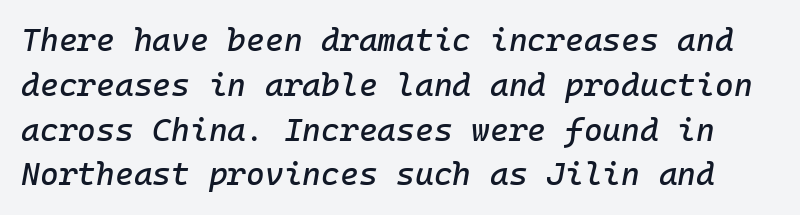
{"italic": "yes", "lean": "right", "slant_degrees": 10, "width": "normal", "stroke_contrast": "low", "x_height": "medium", "monospaced": "yes", "underline": "no", "line_spacing": "normal", "line_spacing_ratio": 1.4, "letter_spacing": "normal", "letter_spacing_em": 0.0, "glyph_px": 32}
